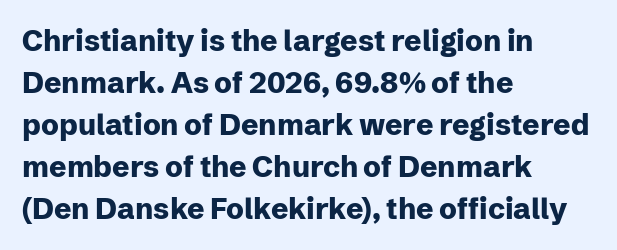
{"serif": "no", "italic": "no", "bold": "yes", "weight": "heavy", "width": "normal", "stroke_contrast": "low", "x_height": "medium", "monospaced": "no", "underline": "no", "align": "left", "line_spacing": "normal", "line_spacing_ratio": 1.45, "letter_spacing": "normal", "letter_spacing_em": 0.0, "glyph_px": 29}
